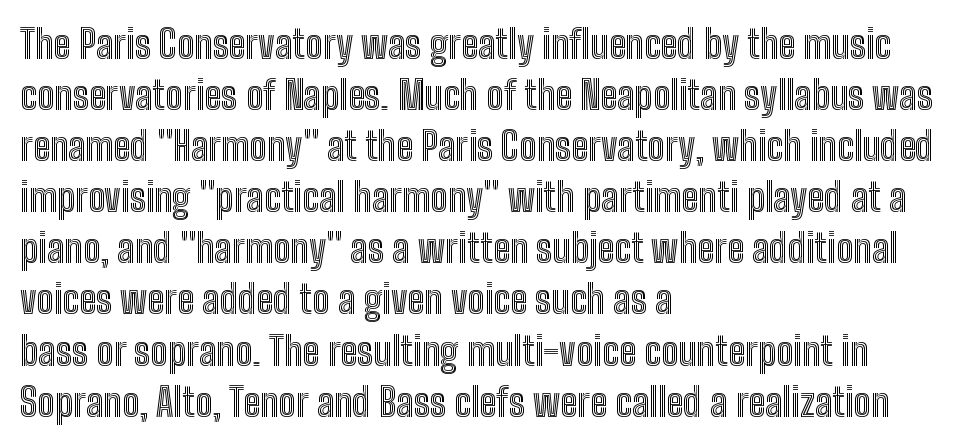
{"italic": "no", "width": "condensed", "x_height": "medium", "monospaced": "no", "underline": "no", "align": "left", "line_spacing": "normal", "line_spacing_ratio": 1.31, "letter_spacing": "normal", "letter_spacing_em": 0.0, "glyph_px": 39}
